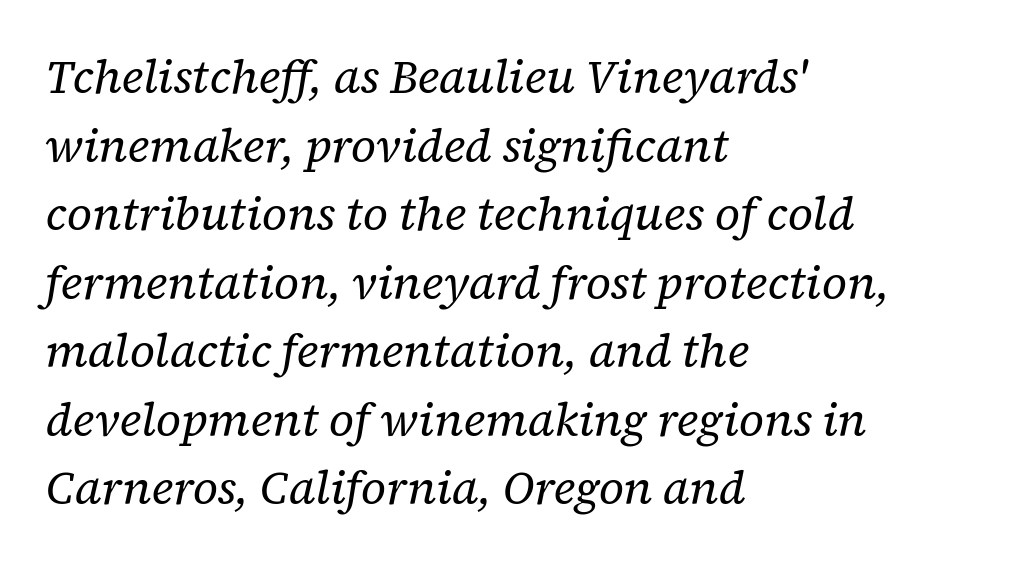
The image shows 46 px regular-weight serif type, italic (leaning right); set left-aligned, normal line spacing (1.49x), normal letter spacing, not underlined; low stroke contrast and a medium x-height.
